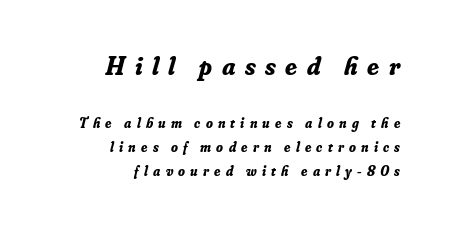
Tracking here is generous; glyphs stand well apart from one another. Whoever set this made the first block the dominant, larger element. These lines sit exactly where default settings would place them. The lines in this sample share a right terminus and differ only in where they begin. The font is running at its bold setting. Looking at the ascenders, they clearly lean.
